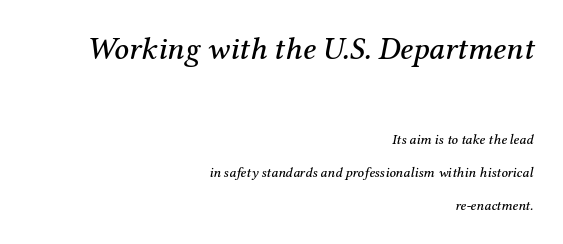
The image shows 32 px serif type, italic (leaning right); set right-aligned, loose line spacing (2.35x), normal letter spacing, not underlined; the first (top) block is 2.29x larger; medium stroke contrast and a medium x-height.
